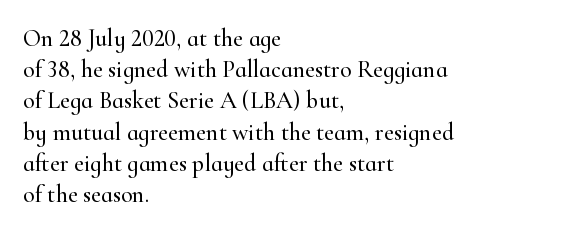
Q: Is the text italic (slanted)? A: No, it is upright.
Q: Is the text underlined? A: No.
Q: How is the paragraph aligned? A: Left-aligned.
Q: Is the spacing between letters normal or unusually wide? A: Normal.
Q: Is the spacing between lines tight, normal or loose? A: Normal.
